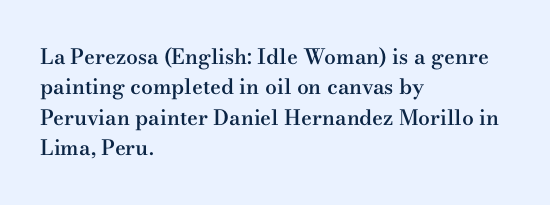
Inter-character spacing is left at the font's built-in metrics. Posture: straight, roman, zero tilt. These lines carry some extra weight — a demibold, not a full bold. The paragraph has a hard left edge and a soft right edge. Regular leading. Decoration check: the copy has no underline.
